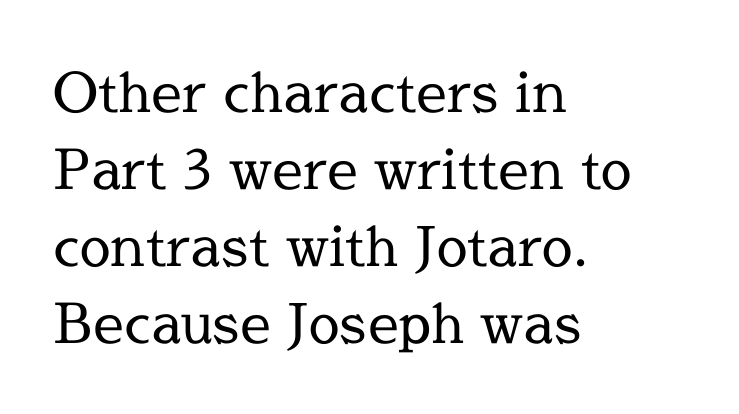
Q: Is the text bold? A: No.
Q: Is the text italic (slanted)? A: No, it is upright.
Q: Is the typeface a serif or a sans-serif typeface? A: Serif.
Q: Is the text underlined? A: No.
Q: How is the paragraph aligned? A: Left-aligned.
Q: Is the spacing between letters normal or unusually wide? A: Normal.
Q: Is the spacing between lines tight, normal or loose? A: Normal.
Q: Width (condensed, normal, or wide)? A: Normal.
Q: x-height? A: Medium.
Q: Monospaced? A: No.
